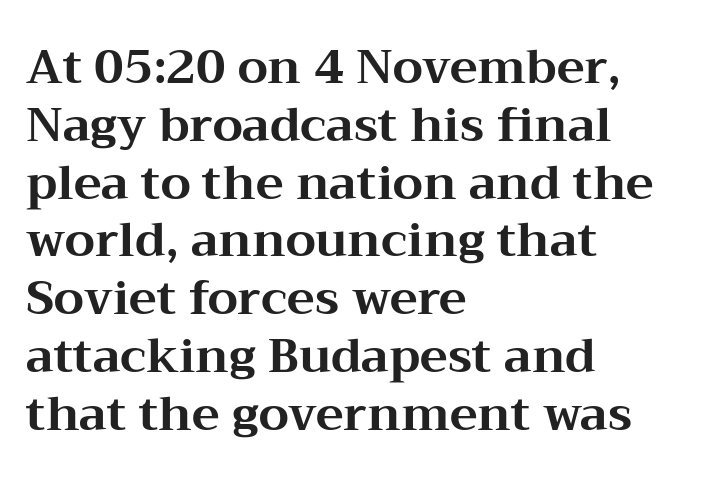
{"serif": "yes", "italic": "no", "bold": "yes", "weight": "bold", "width": "wide", "stroke_contrast": "medium", "x_height": "medium", "monospaced": "no", "underline": "no", "align": "left", "line_spacing_ratio": 1.23, "letter_spacing": "normal", "letter_spacing_em": 0.0, "glyph_px": 47}
